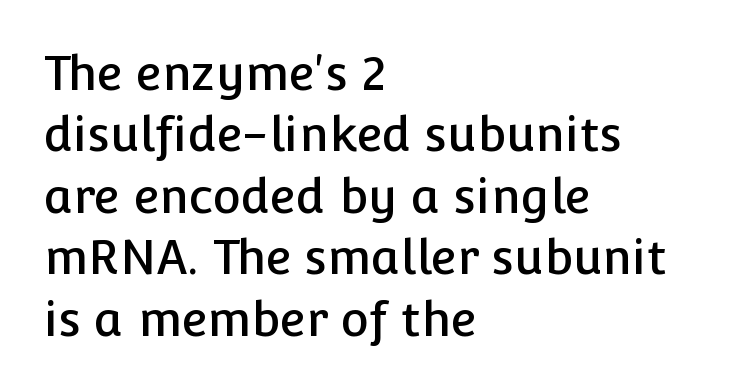
This sample uses a sans-serif face. Reading down the column, the eye jumps a familiar distance to each next line. Descender tails drop into unmarked territory. The horizontal fit of the characters is conventional and even. The paragraph has a hard left edge and a soft right edge.
